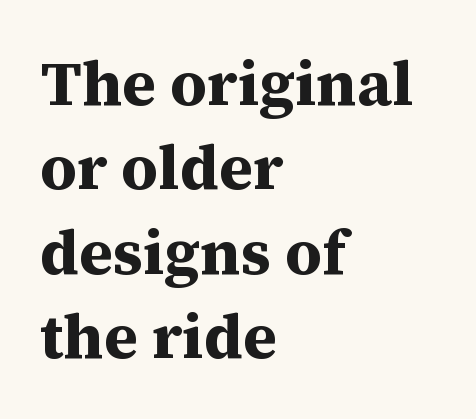
Q: Is the text bold? A: Yes.
Q: Is the text italic (slanted)? A: No, it is upright.
Q: Is the typeface a serif or a sans-serif typeface? A: Serif.
Q: Is the text underlined? A: No.
Q: How is the paragraph aligned? A: Left-aligned.
Q: Is the spacing between letters normal or unusually wide? A: Normal.
Q: Is the spacing between lines tight, normal or loose? A: Normal.
Q: Width (condensed, normal, or wide)? A: Normal.
Q: Stroke contrast? A: Medium.
Q: x-height? A: Medium.
Q: Monospaced? A: No.
